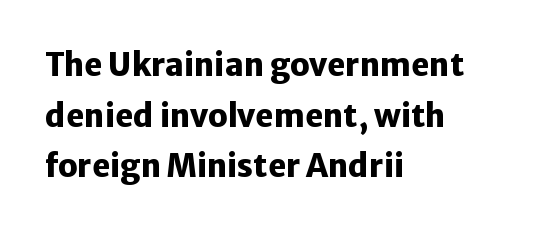
Q: Is the text bold? A: Yes.
Q: Is the text italic (slanted)? A: No, it is upright.
Q: Is the typeface a serif or a sans-serif typeface? A: Sans-serif.
Q: Is the text underlined? A: No.
Q: How is the paragraph aligned? A: Left-aligned.
Q: Is the spacing between letters normal or unusually wide? A: Normal.
Q: Is the spacing between lines tight, normal or loose? A: Normal.
Q: Width (condensed, normal, or wide)? A: Normal.
Q: Stroke contrast? A: Low.
Q: x-height? A: Medium.
Q: Monospaced? A: No.
